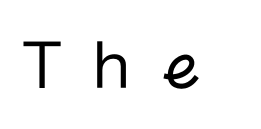
Q: Is the text bold? A: No.
Q: Is the text italic (slanted)? A: No, it is upright.
Q: Is the typeface a serif or a sans-serif typeface? A: Sans-serif.
Q: Is the text underlined? A: No.
Q: Is the spacing between letters normal or unusually wide? A: Unusually wide.
Q: Width (condensed, normal, or wide)? A: Normal.
Q: Stroke contrast? A: Low.
Q: x-height? A: Medium.
Q: Monospaced? A: No.
